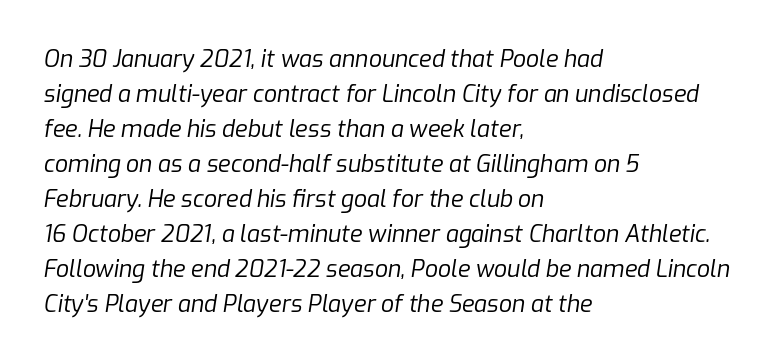
{"italic": "yes", "lean": "right", "slant_degrees": 9, "bold": "no", "underline": "no", "align": "left", "line_spacing": "normal", "line_spacing_ratio": 1.52, "letter_spacing": "normal", "letter_spacing_em": 0.0, "glyph_px": 23}
